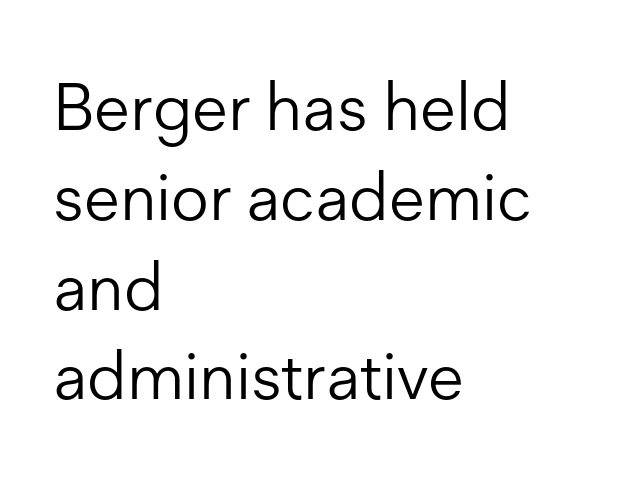
The rendering uses natural spacing where letterforms have individual widths. This rendering features lettering with no underline. Teacher's note: observe the even left margin — that is flush-left alignment. The axis of the letterforms is exactly vertical.
